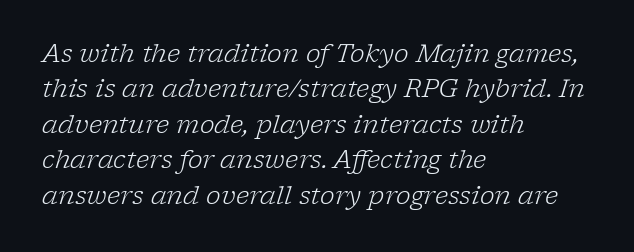
The image shows 25 px text type, italic (leaning right); set left-aligned, normal line spacing (1.42x), normal letter spacing, not underlined.
